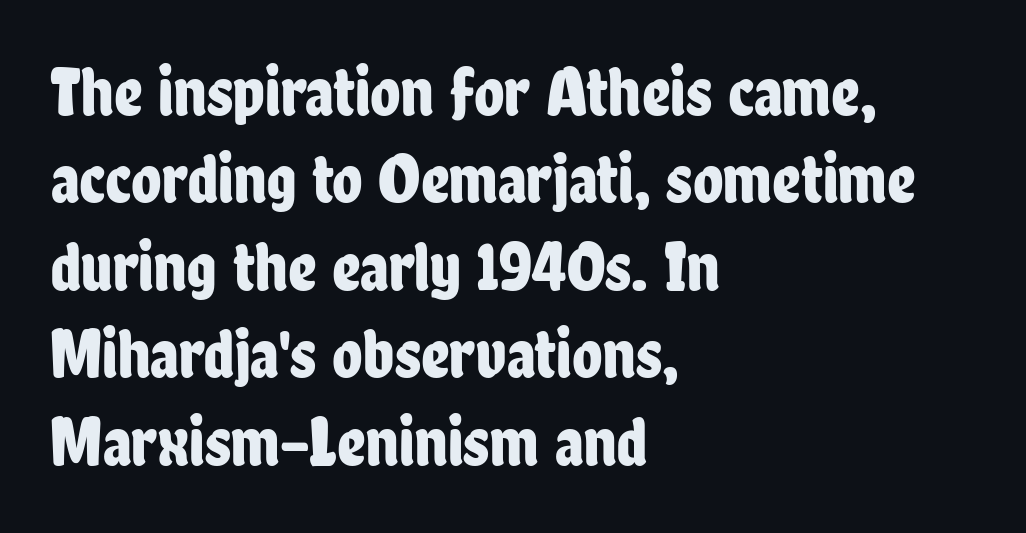
A typesetter would call this zero additional tracking. Short and long lines alike share a common starting point at left. Spacing verdict: proportional, widths tailored to each character. A typesetter would label this face a sans. Quick note: underline off.
